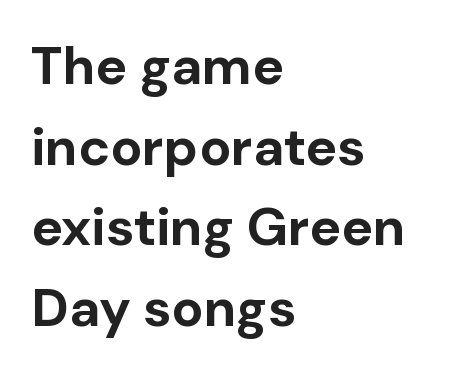
{"serif": "no", "italic": "no", "bold": "yes", "weight": "bold", "width": "normal", "stroke_contrast": "low", "x_height": "medium", "monospaced": "no", "underline": "no", "align": "left", "line_spacing": "normal", "line_spacing_ratio": 1.52, "letter_spacing": "normal", "letter_spacing_em": 0.0, "glyph_px": 53}
